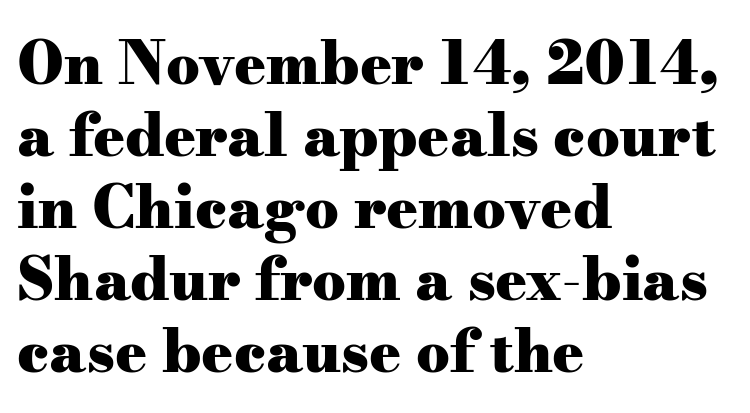
{"serif": "yes", "italic": "no", "bold": "yes", "weight": "heavy", "width": "wide", "stroke_contrast": "medium", "x_height": "small", "monospaced": "no", "underline": "no", "align": "left", "line_spacing_ratio": 1.22, "letter_spacing": "normal", "letter_spacing_em": 0.0, "glyph_px": 59}
